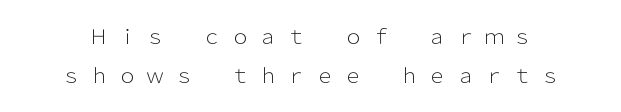
{"italic": "no", "bold": "no", "underline": "no", "line_spacing": "loose", "line_spacing_ratio": 1.95, "letter_spacing": "wide", "letter_spacing_em": 0.41, "glyph_px": 20}
